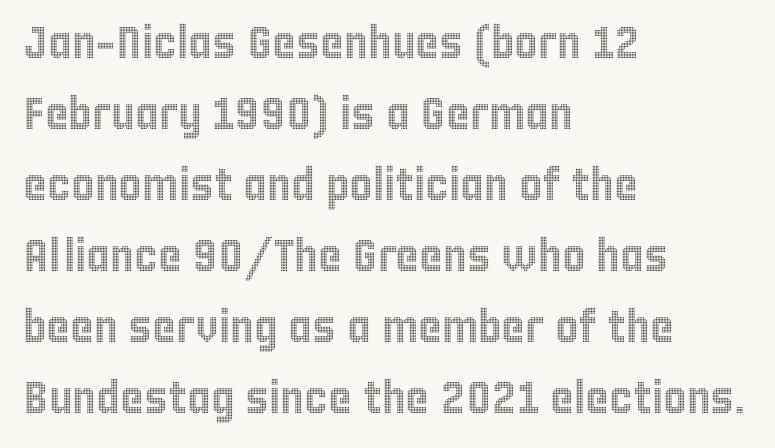
The image shows 45 px condensed type, upright; set left-aligned, normal line spacing (1.58x), normal letter spacing, not underlined; a large x-height.
